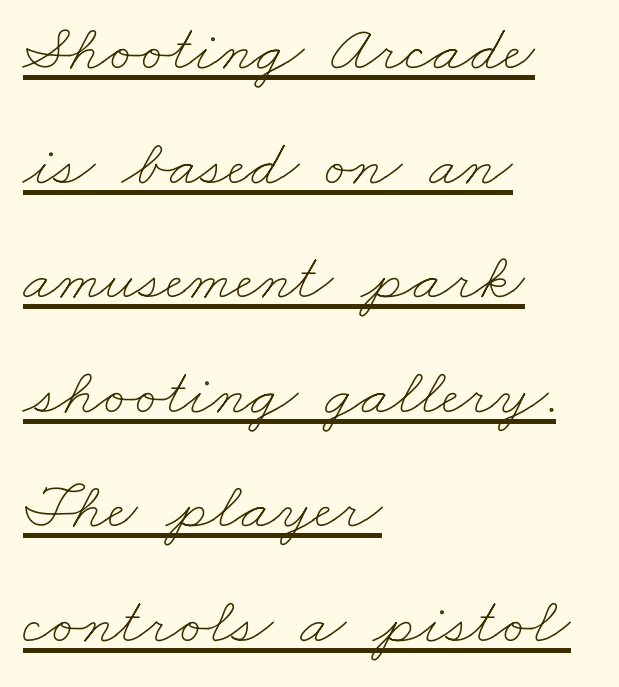
{"bold": "no", "weight": "thin", "width": "wide", "stroke_contrast": "low", "x_height": "small", "monospaced": "no", "underline": "yes", "align": "left", "line_spacing_ratio": 1.71, "letter_spacing": "normal", "letter_spacing_em": 0.0, "glyph_px": 67}
